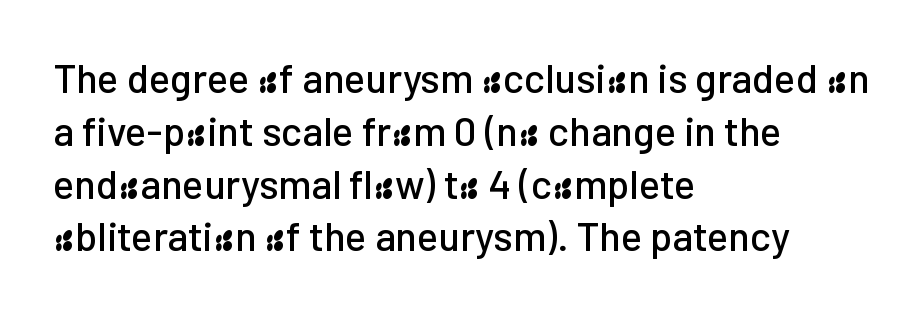
{"serif": "no", "italic": "no", "width": "normal", "stroke_contrast": "low", "x_height": "medium", "monospaced": "no", "underline": "no", "align": "left", "line_spacing": "normal", "line_spacing_ratio": 1.32, "letter_spacing": "normal", "letter_spacing_em": 0.0, "glyph_px": 40}
